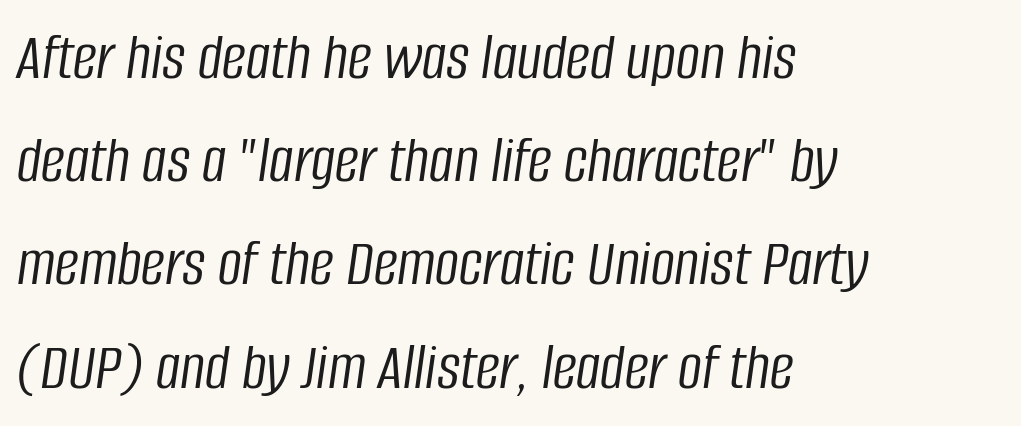
Observe the ordinary spacing: letters are neighbours, not strangers. The font's italic variant was chosen for this text. Here the designer chose a conventional face with non-uniform glyph widths. The paragraph has a hard left edge and a soft right edge.
